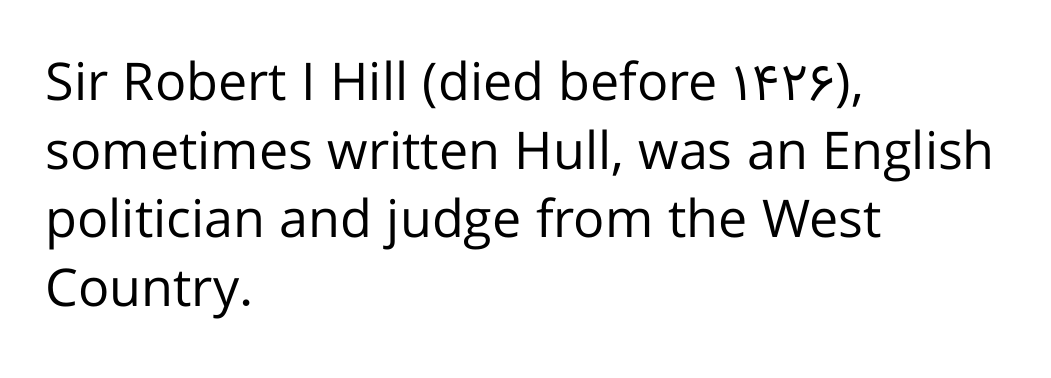
{"serif": "no", "italic": "no", "bold": "no", "weight": "regular", "width": "normal", "stroke_contrast": "low", "x_height": "medium", "monospaced": "no", "underline": "no", "align": "left", "line_spacing": "normal", "line_spacing_ratio": 1.32, "letter_spacing": "normal", "letter_spacing_em": 0.0, "glyph_px": 52}
